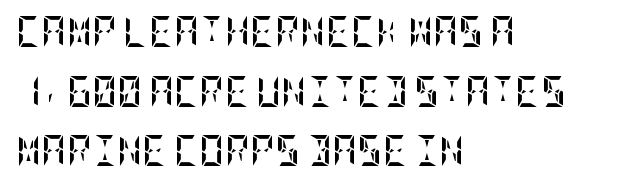
The image shows 31 px semibold, condensed type, upright; set left-aligned, loose line spacing (1.92x), normal letter spacing, not underlined; low stroke contrast and a large x-height.
